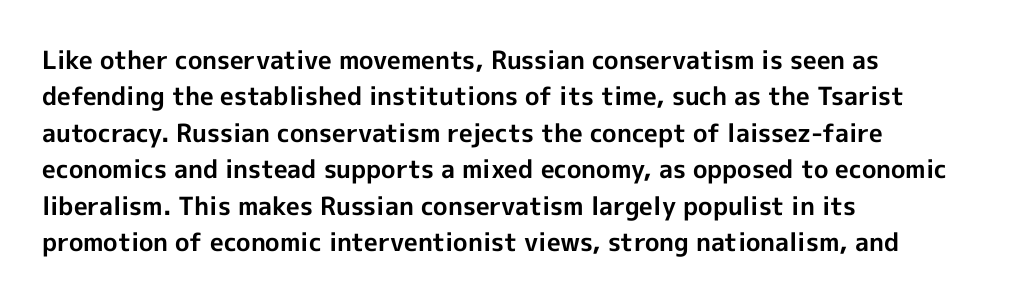
Q: Is the text bold? A: Yes.
Q: Is the text italic (slanted)? A: No, it is upright.
Q: Is the text underlined? A: No.
Q: How is the paragraph aligned? A: Left-aligned.
Q: Is the spacing between letters normal or unusually wide? A: Normal.
Q: Is the spacing between lines tight, normal or loose? A: Normal.
